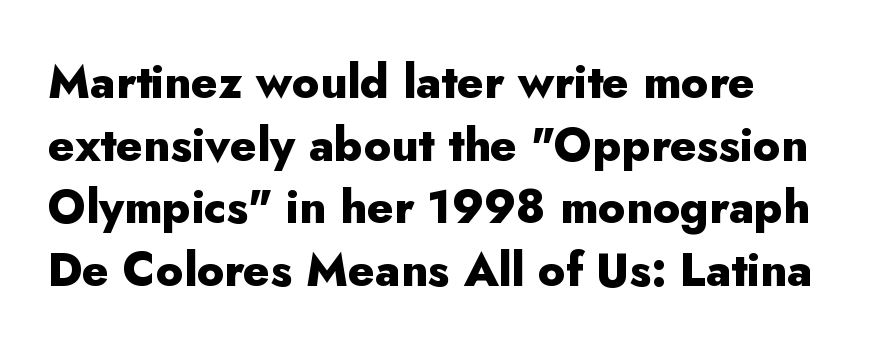
Q: Is the text bold? A: Yes.
Q: Is the text italic (slanted)? A: No, it is upright.
Q: Is the typeface a serif or a sans-serif typeface? A: Sans-serif.
Q: Is the text underlined? A: No.
Q: Is the spacing between letters normal or unusually wide? A: Normal.
Q: Is the spacing between lines tight, normal or loose? A: Normal.
Q: Width (condensed, normal, or wide)? A: Normal.
Q: Stroke contrast? A: Low.
Q: x-height? A: Small.
Q: Monospaced? A: No.
